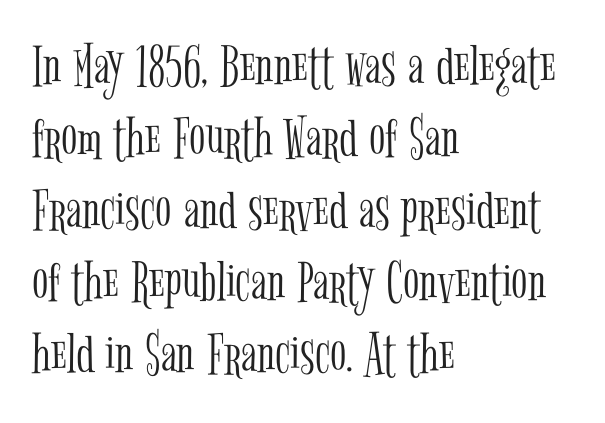
The tracking reads as untouched default to a designer's eye. These lines are set flush left with a ragged right edge. In terms of posture, this sample is upright. The passage shown is typeset with a serif family.
